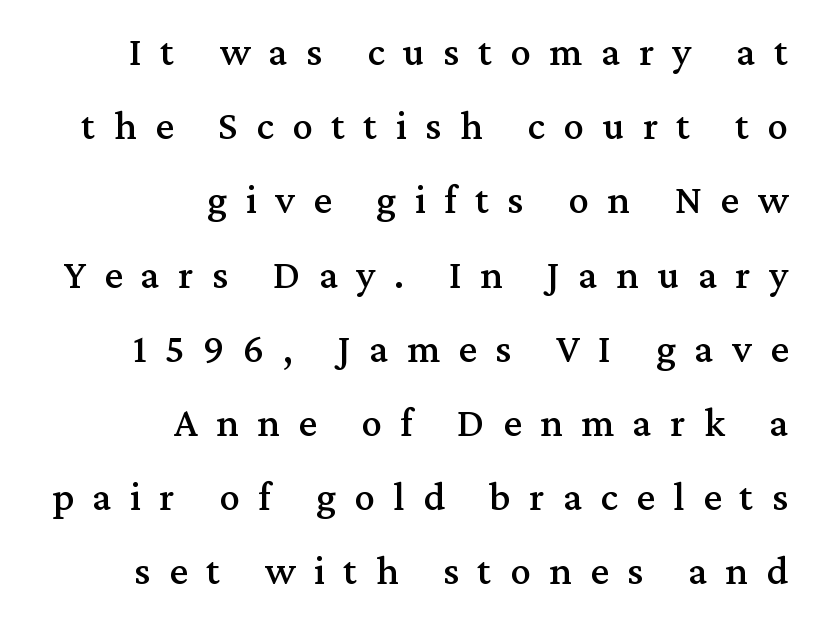
Beneath every word, the page is bare. Varying glyph widths throughout — classic text-font behaviour. All the whitespace from short lines collects on the left. Short note: letters widely spaced. This is serif lettering, the kind often seen in printed books.
